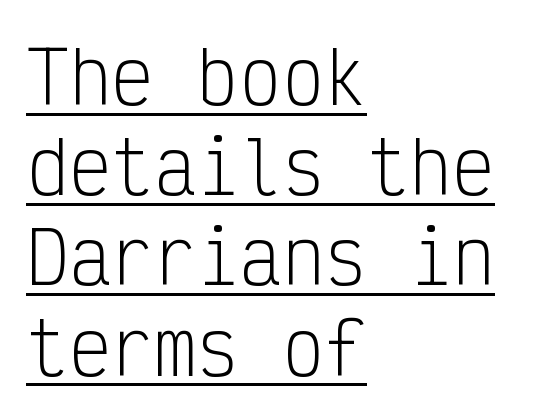
The image shows 71 px light, condensed sans-serif type, upright, monospaced; set left-aligned, normal line spacing (1.27x), normal letter spacing, underlined; low stroke contrast and a medium x-height.
